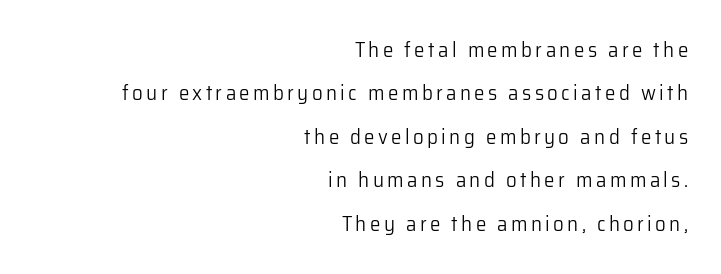
The lines are spread far apart with generous leading. Stroke mass is kept to a normal reading level or below. Italic? Not at all — the glyphs are vertical. A bare baseline throughout the passage. Short and long lines alike share a common ending point at right.
